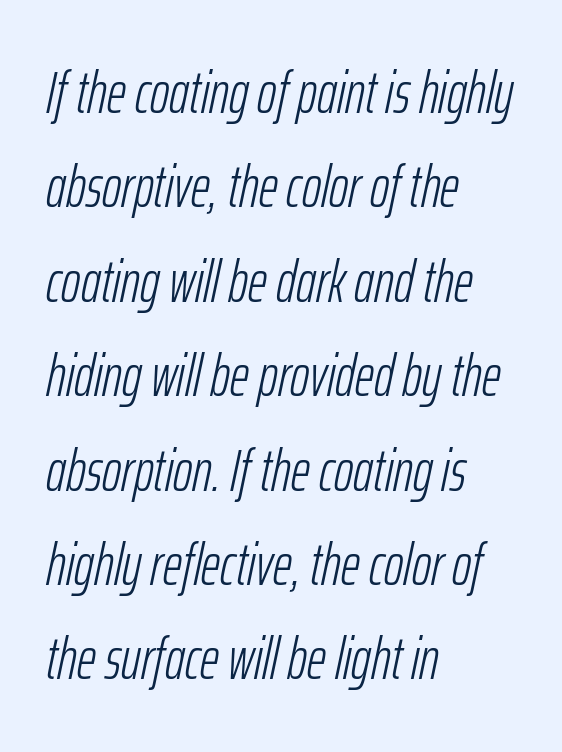
Q: Is the text bold? A: No.
Q: Is the text italic (slanted)? A: Yes, it leans right by about 12 degrees.
Q: Is the text underlined? A: No.
Q: How is the paragraph aligned? A: Left-aligned.
Q: Is the spacing between letters normal or unusually wide? A: Normal.
Q: Is the spacing between lines tight, normal or loose? A: Normal.
Q: Width (condensed, normal, or wide)? A: Condensed.
Q: Stroke contrast? A: Low.
Q: x-height? A: Medium.
Q: Monospaced? A: No.
